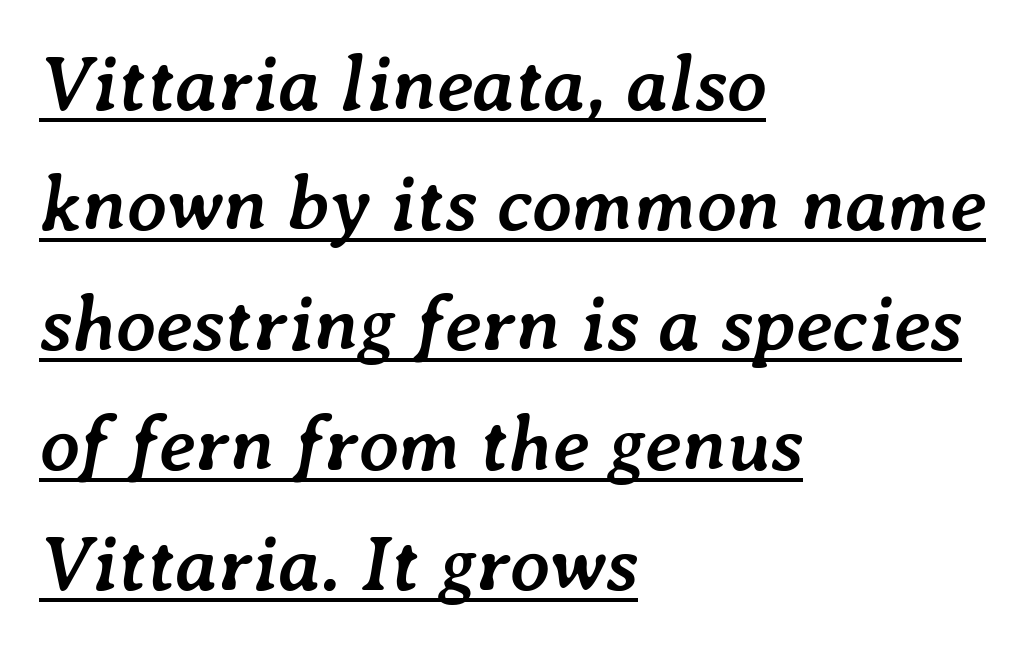
The gaps between neighbouring characters are ordinary and unremarkable. The lines sit at an ordinary, default distance from one another. A typesetter would mark this as italic. The glyphs are accompanied by a horizontal stroke just below them. Summary of weight: heavy, a full bold.
